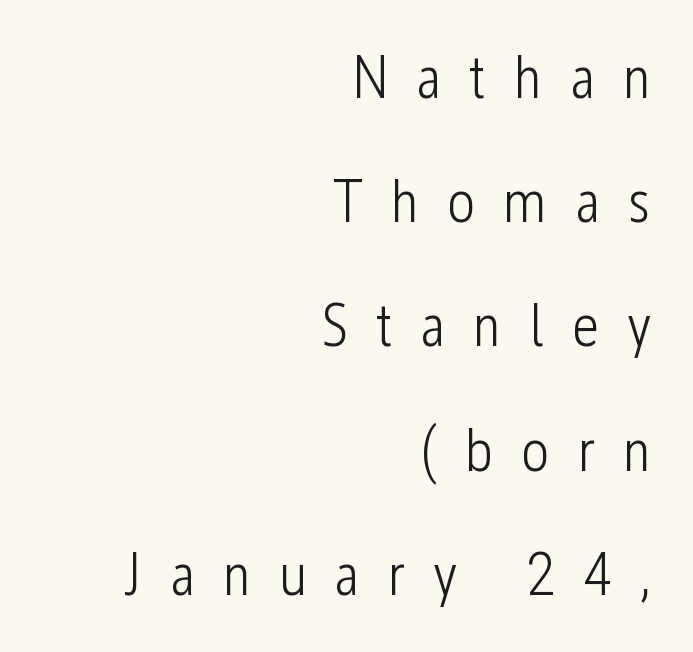
{"serif": "no", "italic": "no", "bold": "no", "weight": "light", "width": "condensed", "stroke_contrast": "low", "x_height": "medium", "monospaced": "no", "underline": "no", "align": "right", "line_spacing": "loose", "line_spacing_ratio": 2.07, "letter_spacing": "wide", "letter_spacing_em": 0.46, "glyph_px": 60}
